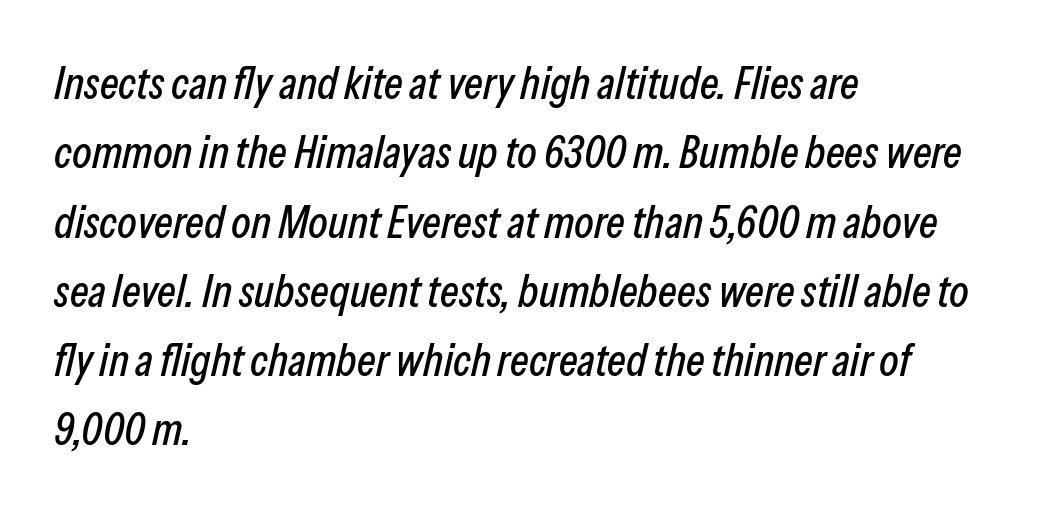
Q: Is the text italic (slanted)? A: Yes, it leans right by about 13 degrees.
Q: Is the text underlined? A: No.
Q: How is the paragraph aligned? A: Left-aligned.
Q: Is the spacing between letters normal or unusually wide? A: Normal.
Q: Is the spacing between lines tight, normal or loose? A: Normal.
Q: Width (condensed, normal, or wide)? A: Condensed.
Q: Stroke contrast? A: Low.
Q: x-height? A: Medium.
Q: Monospaced? A: No.
